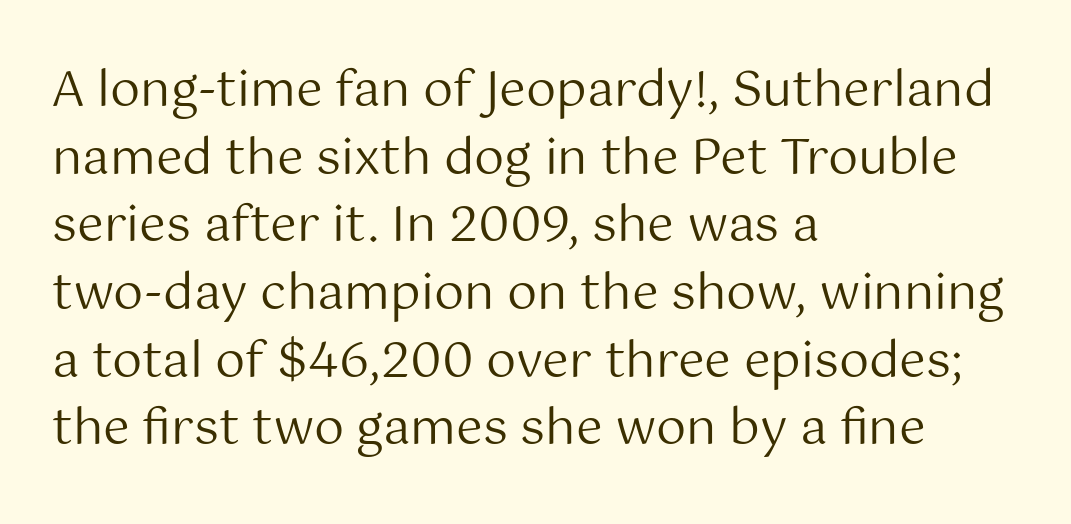
This sample is left-justified, so line endings fall wherever the words run out. The letters carry no serifs — their stems end cleanly without finishing strokes. A typesetter would call this proportional, since set widths differ per character. Any mark beneath the type? The region is blank.
